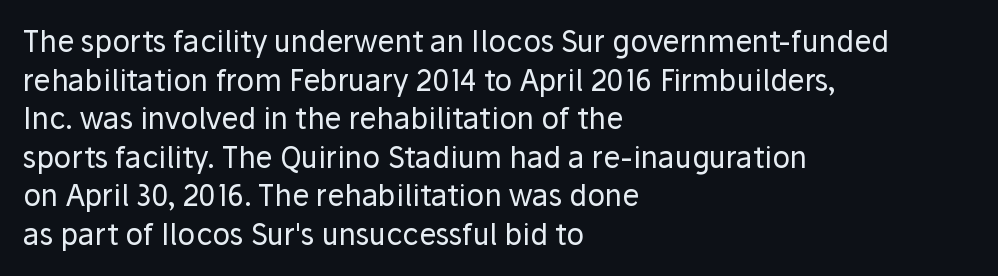
The image shows 29 px regular-weight sans-serif type, upright; set left-aligned, normal line spacing (1.33x), normal letter spacing, not underlined; low stroke contrast and a medium x-height.
